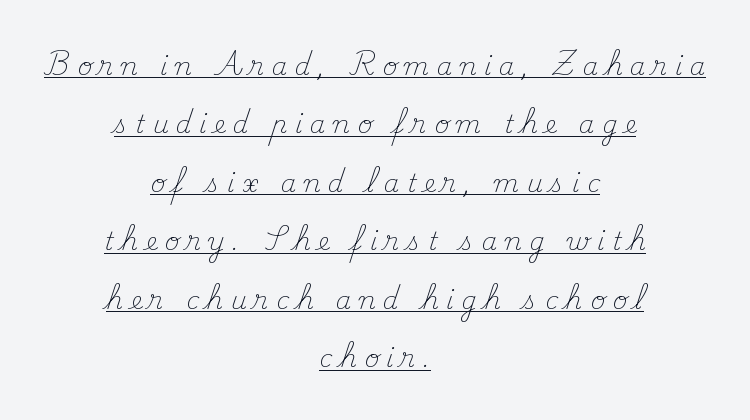
{"bold": "no", "underline": "yes", "align": "center", "line_spacing": "loose", "line_spacing_ratio": 2.34, "letter_spacing": "wide", "letter_spacing_em": 0.3, "glyph_px": 25}
